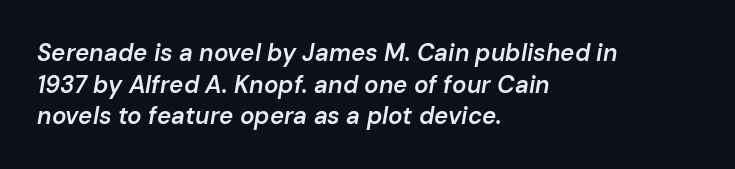
The image shows 24 px text type, italic (leaning right); set left-aligned, normal line spacing (1.32x), normal letter spacing, not underlined.
